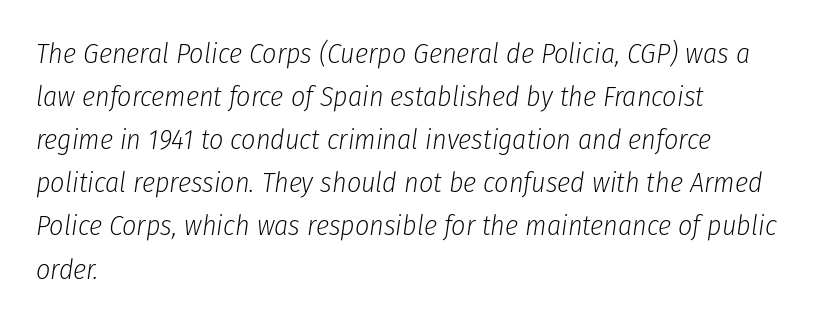
Q: Is the text bold? A: No.
Q: Is the text italic (slanted)? A: Yes, it leans right by about 8 degrees.
Q: Is the text underlined? A: No.
Q: How is the paragraph aligned? A: Left-aligned.
Q: Is the spacing between letters normal or unusually wide? A: Normal.
Q: Is the spacing between lines tight, normal or loose? A: Normal.
Q: Width (condensed, normal, or wide)? A: Condensed.
Q: Stroke contrast? A: Low.
Q: x-height? A: Medium.
Q: Monospaced? A: No.
